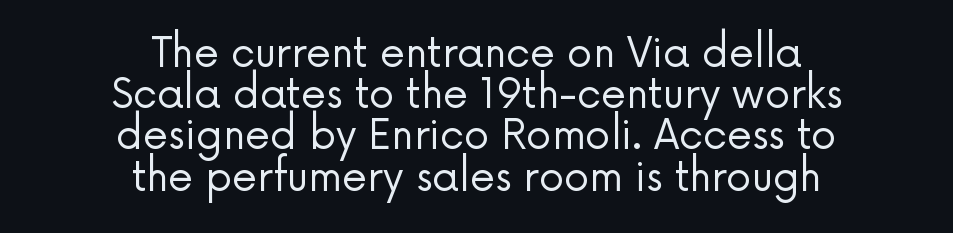
The characters are drawn with everyday or finer stroke widths. Typeset on center — no edge is straight. Does the leading feel generous? Not at all — it's pinched. Nope, no serifs anywhere on these letters.
